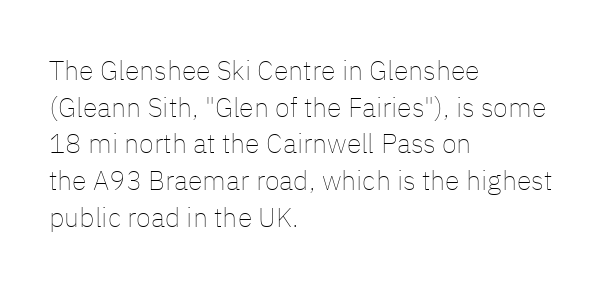
The image shows 27 px text type, upright; set left-aligned, normal line spacing (1.36x), normal letter spacing, not underlined.
